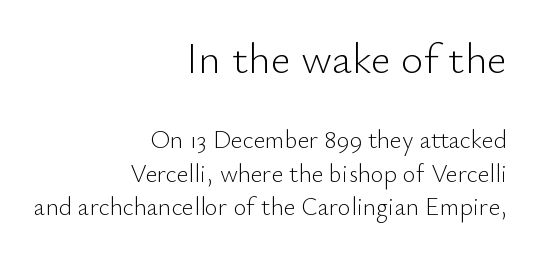
The foot of each line stays bare and open. The letters in the upper block stand taller than those in the block below. You can tell it's not italic because the verticals are truly vertical. The designer left line spacing at the default.
